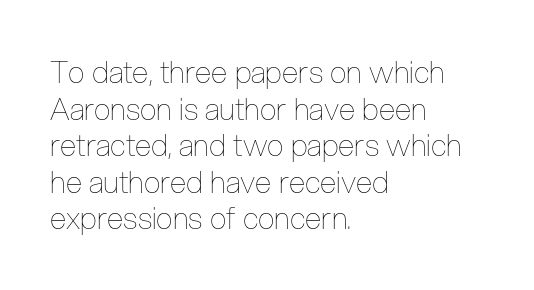
Do the characters align in a grid? No, the font is proportional. The letters look calm and open, with moderate or lighter stems. The lines are quadded left. Rule under the text: the space is simply empty. The axis of the letterforms is exactly vertical.
